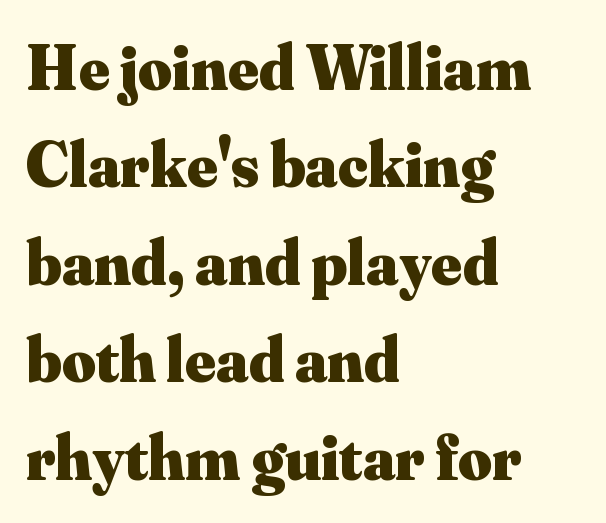
Q: Is the text bold? A: Yes.
Q: Is the text italic (slanted)? A: No, it is upright.
Q: Is the typeface a serif or a sans-serif typeface? A: Serif.
Q: Is the text underlined? A: No.
Q: How is the paragraph aligned? A: Left-aligned.
Q: Is the spacing between letters normal or unusually wide? A: Normal.
Q: Is the spacing between lines tight, normal or loose? A: Normal.
Q: Width (condensed, normal, or wide)? A: Normal.
Q: Stroke contrast? A: Medium.
Q: x-height? A: Small.
Q: Monospaced? A: No.
